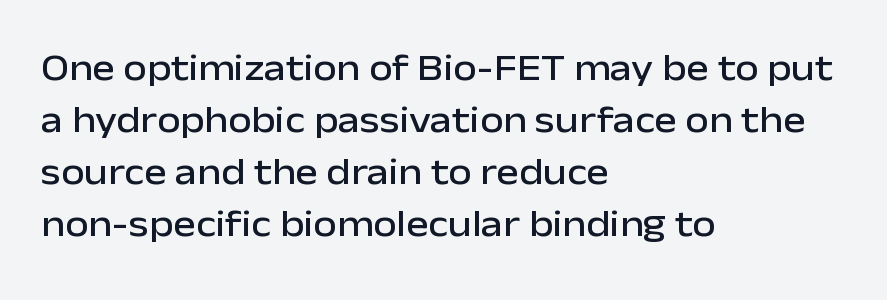
The image shows 38 px sans-serif type, upright; set left-aligned, normal line spacing (1.37x), normal letter spacing, not underlined; low stroke contrast and a medium x-height.
